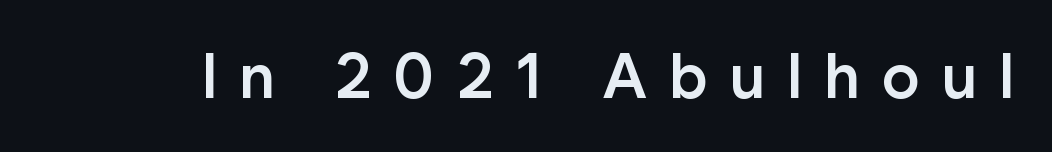
This rendering features lettering with no underline. As a designer I'd log this as weight 600, semibold. Vertical strokes here are truly vertical. Do the characters align in a grid? No, the font is proportional. The font family rendered here belongs to the sans-serif group.
